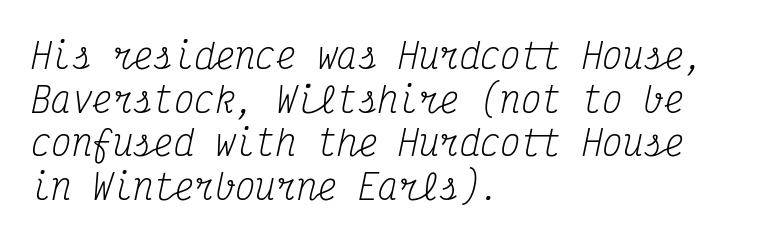
Q: Is the text bold? A: No.
Q: Is the text italic (slanted)? A: Yes, it leans right by about 12 degrees.
Q: Is the typeface a serif or a sans-serif typeface? A: Serif.
Q: Is the text underlined? A: No.
Q: How is the paragraph aligned? A: Left-aligned.
Q: Is the spacing between letters normal or unusually wide? A: Normal.
Q: Is the spacing between lines tight, normal or loose? A: Normal.
Q: Width (condensed, normal, or wide)? A: Condensed.
Q: Stroke contrast? A: Medium.
Q: x-height? A: Medium.
Q: Monospaced? A: Yes.
